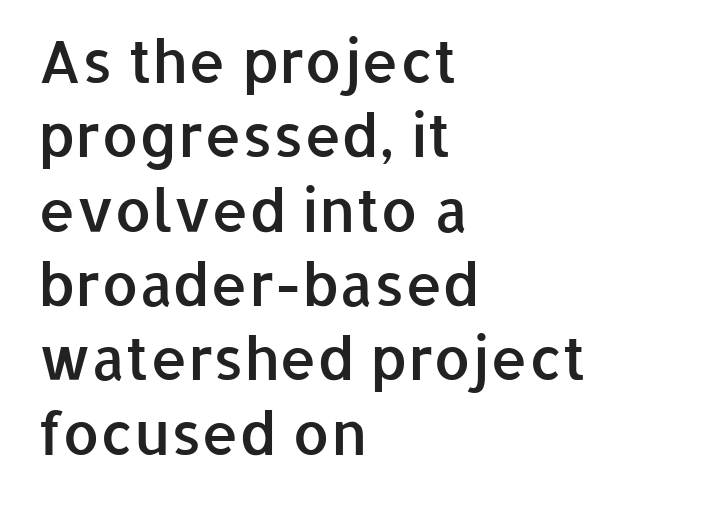
The image shows 59 px semibold sans-serif type, upright; set left-aligned, normal line spacing (1.26x), normal letter spacing, not underlined; low stroke contrast and a medium x-height.
